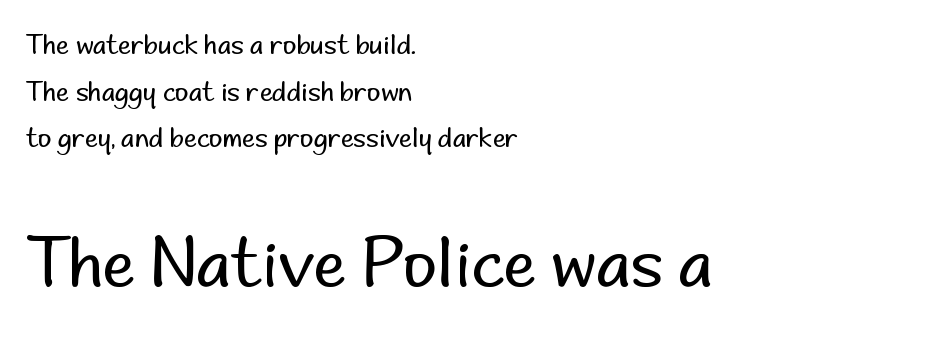
The image shows 66 px regular-weight sans-serif type, upright; set left-aligned, line spacing 1.79x, normal letter spacing, not underlined; the second (bottom) block is 2.54x larger; low stroke contrast and a small x-height.
